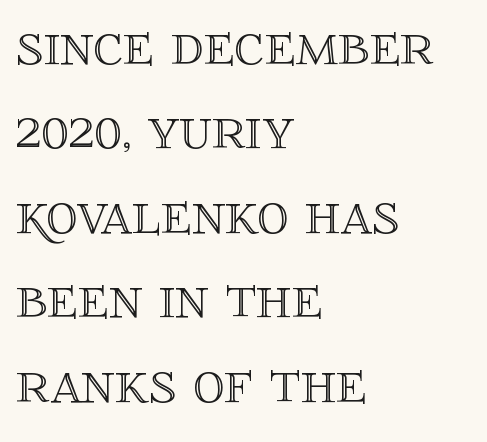
Q: Is the text italic (slanted)? A: No, it is upright.
Q: Is the text underlined? A: No.
Q: How is the paragraph aligned? A: Left-aligned.
Q: Is the spacing between letters normal or unusually wide? A: Normal.
Q: Is the spacing between lines tight, normal or loose? A: Normal.
Q: Width (condensed, normal, or wide)? A: Normal.
Q: x-height? A: Large.
Q: Monospaced? A: No.
